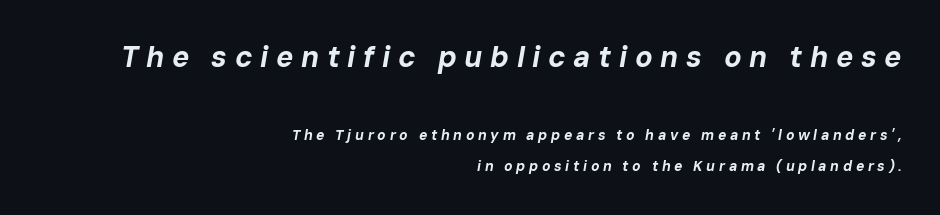
Q: Is the text bold? A: Yes.
Q: Is the text italic (slanted)? A: Yes, it leans right by about 10 degrees.
Q: Is the text underlined? A: No.
Q: How is the paragraph aligned? A: Right-aligned.
Q: Is the spacing between letters normal or unusually wide? A: Unusually wide.
Q: Is the spacing between lines tight, normal or loose? A: Loose.
Q: Which block of text is set in a larger size, the first (top) or the second (bottom)? A: The first (top) one.
Q: Width (condensed, normal, or wide)? A: Normal.
Q: Stroke contrast? A: Low.
Q: x-height? A: Medium.
Q: Monospaced? A: No.
